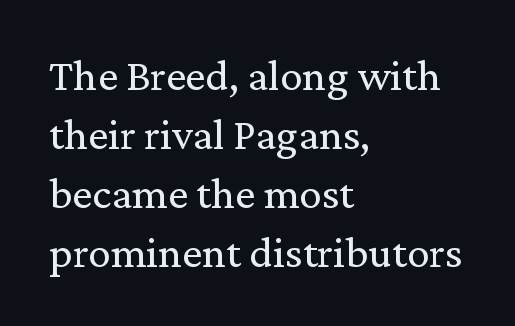
The image shows 45 px regular-weight serif type, upright; set left-aligned, normal line spacing (1.31x), normal letter spacing, not underlined; low stroke contrast and a medium x-height.
